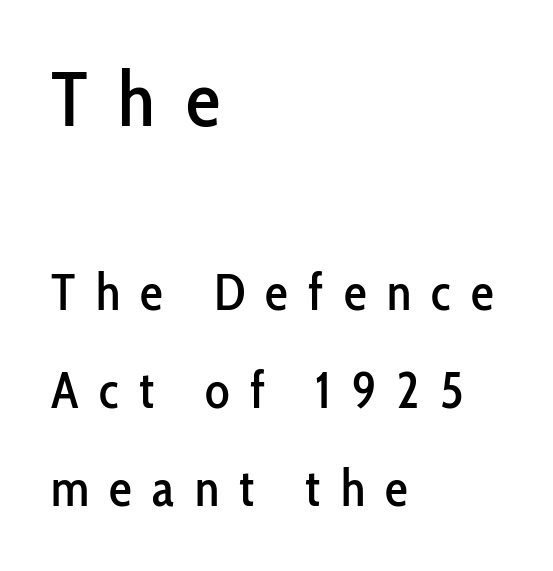
The image shows 77 px condensed sans-serif type, upright; set left-aligned, loose line spacing (1.92x), unusually wide letter spacing (+0.4 em), not underlined; the first (top) block is 1.51x larger; low stroke contrast and a medium x-height.
